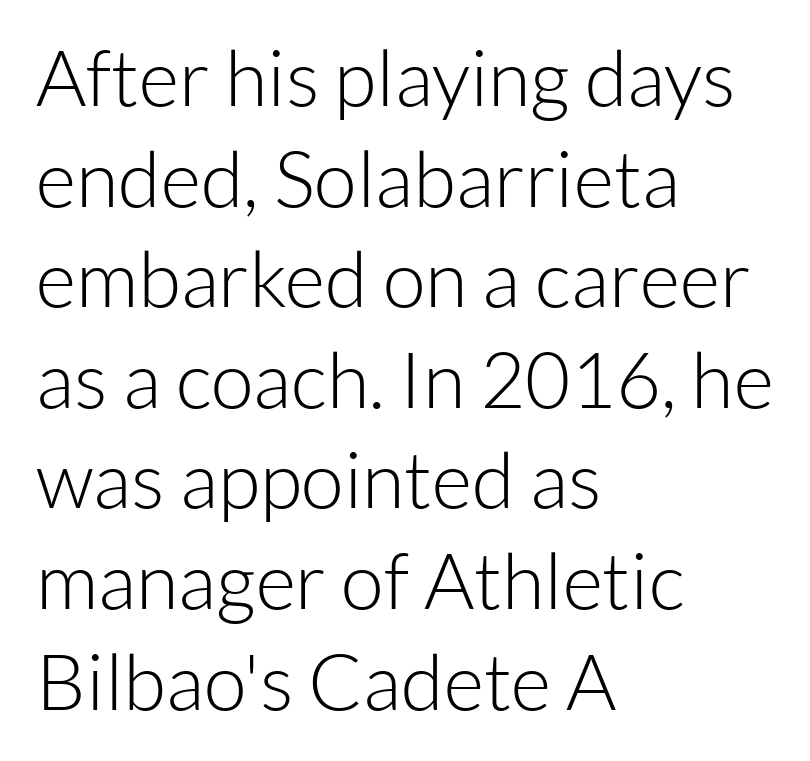
The image shows 78 px light sans-serif type, upright; set left-aligned, normal line spacing (1.29x), normal letter spacing, not underlined; low stroke contrast and a medium x-height.
